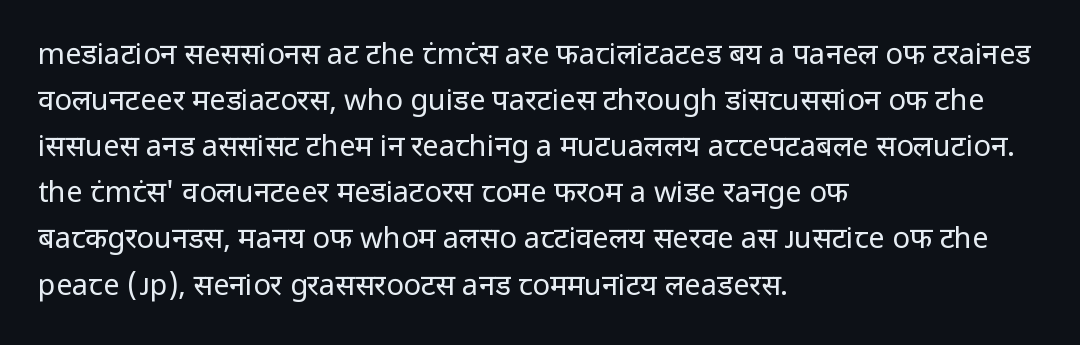
Q: Is the text bold? A: No.
Q: Is the text italic (slanted)? A: No, it is upright.
Q: Is the typeface a serif or a sans-serif typeface? A: Sans-serif.
Q: Is the text underlined? A: No.
Q: How is the paragraph aligned? A: Left-aligned.
Q: Is the spacing between letters normal or unusually wide? A: Normal.
Q: Is the spacing between lines tight, normal or loose? A: Normal.
Q: Width (condensed, normal, or wide)? A: Normal.
Q: Stroke contrast? A: Low.
Q: x-height? A: Medium.
Q: Monospaced? A: No.
